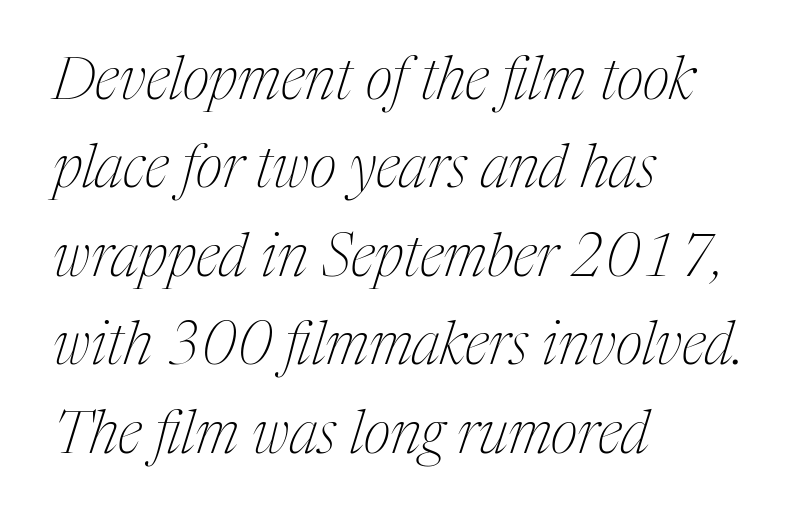
Here the designer chose a conventional face with non-uniform glyph widths. No chunkiness to these letters — they're not bold. Style check: oblique. Notice how the passage keeps a crisp vertical edge on the left only. Check under the words: just untouched page. Summary of vertical rhythm: regular, with standard interline spacing.
